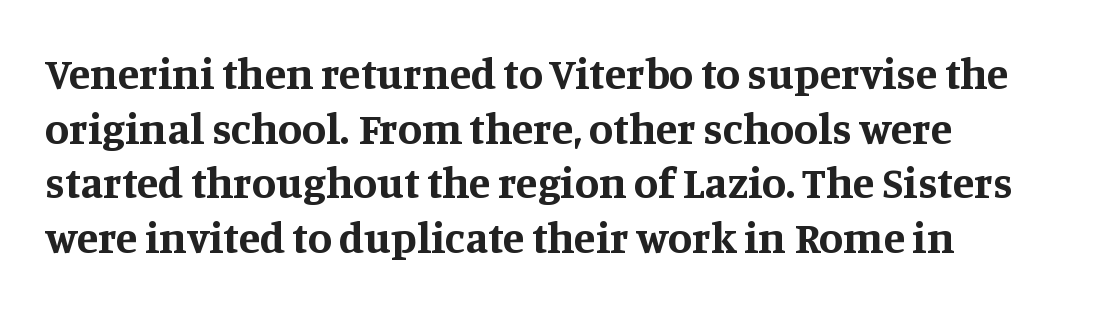
Q: Is the text bold? A: Yes.
Q: Is the text italic (slanted)? A: No, it is upright.
Q: Is the typeface a serif or a sans-serif typeface? A: Serif.
Q: Is the text underlined? A: No.
Q: How is the paragraph aligned? A: Left-aligned.
Q: Is the spacing between letters normal or unusually wide? A: Normal.
Q: Width (condensed, normal, or wide)? A: Normal.
Q: Stroke contrast? A: Medium.
Q: x-height? A: Large.
Q: Monospaced? A: No.
